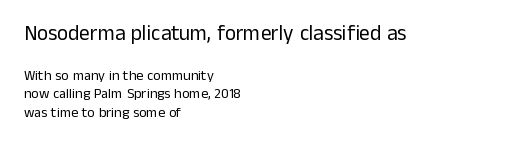
{"italic": "no", "bold": "no", "underline": "no", "align": "left", "line_spacing": "normal", "line_spacing_ratio": 1.33, "letter_spacing": "normal", "letter_spacing_em": 0.0, "larger_block": "first", "size_ratio": 1.5, "glyph_px": 21}
